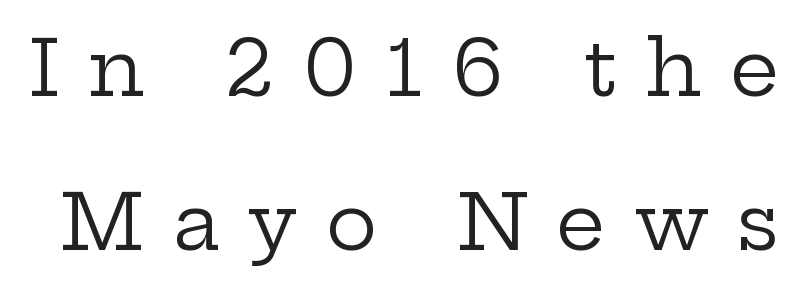
Q: Is the text bold? A: No.
Q: Is the text italic (slanted)? A: No, it is upright.
Q: Is the typeface a serif or a sans-serif typeface? A: Serif.
Q: Is the text underlined? A: No.
Q: Is the spacing between letters normal or unusually wide? A: Unusually wide.
Q: Is the spacing between lines tight, normal or loose? A: Loose.
Q: Width (condensed, normal, or wide)? A: Wide.
Q: Stroke contrast? A: Low.
Q: x-height? A: Medium.
Q: Monospaced? A: No.
